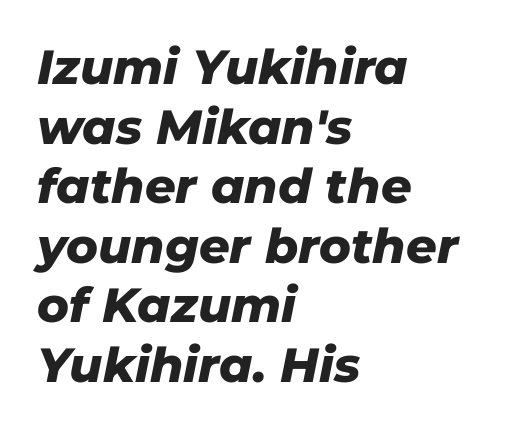
Here the glyphs are tracked normally, forming tight word shapes. Visually the block forms a straight wall on the left and a jagged coastline on the right. The passage shown is typed in a proportional face where columns would drift. Underlining? Definitely not there.
